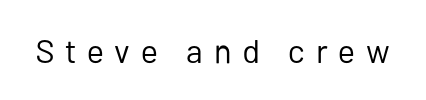
Words float on clear page, feet unadorned. Letter spacing: wide. Style check: upright. Check where the strokes stop: nothing finishes them off — pure sans. Weight: not bold — regular or lighter. Is this a fixed-width face? No — the glyphs have proportional, varying widths.
